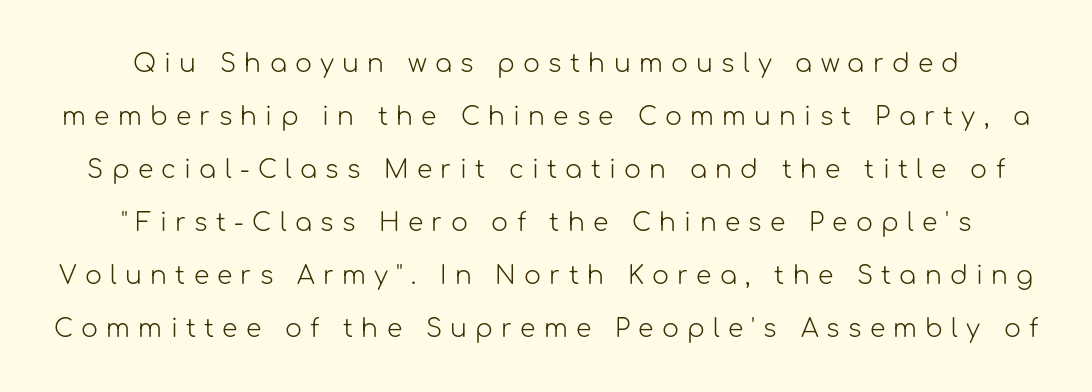
The image shows 25 px text type, upright; set loose line spacing (2.12x), unusually wide letter spacing (+0.33 em), not underlined.
